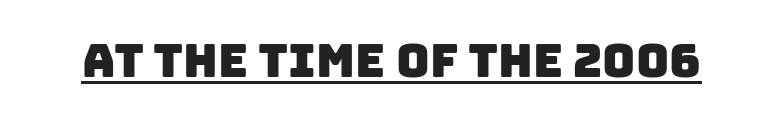
Q: Is the typeface a serif or a sans-serif typeface? A: Sans-serif.
Q: Is the text underlined? A: Yes.
Q: Is the spacing between letters normal or unusually wide? A: Normal.
Q: Width (condensed, normal, or wide)? A: Normal.
Q: Stroke contrast? A: Low.
Q: x-height? A: Large.
Q: Monospaced? A: No.
